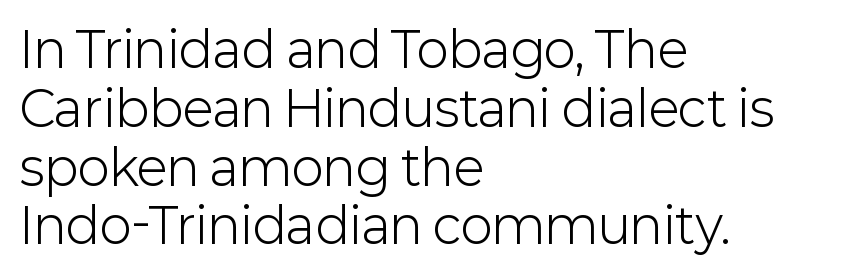
Q: Is the text bold? A: No.
Q: Is the text italic (slanted)? A: No, it is upright.
Q: Is the typeface a serif or a sans-serif typeface? A: Sans-serif.
Q: Is the text underlined? A: No.
Q: How is the paragraph aligned? A: Left-aligned.
Q: Is the spacing between letters normal or unusually wide? A: Normal.
Q: Width (condensed, normal, or wide)? A: Normal.
Q: Stroke contrast? A: Low.
Q: x-height? A: Medium.
Q: Monospaced? A: No.
